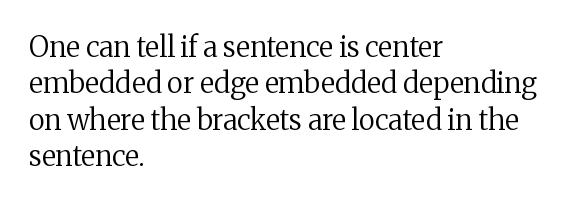
{"serif": "yes", "italic": "no", "bold": "no", "weight": "regular", "width": "normal", "stroke_contrast": "medium", "x_height": "medium", "monospaced": "no", "underline": "no", "align": "left", "line_spacing": "normal", "line_spacing_ratio": 1.3, "letter_spacing": "normal", "letter_spacing_em": 0.0, "glyph_px": 28}
